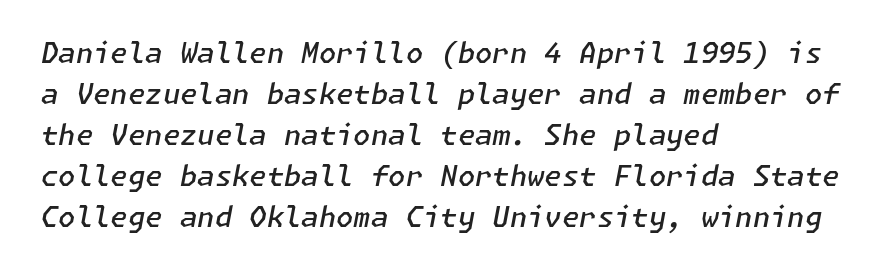
The image shows 28 px semibold type, italic (leaning right); set left-aligned, normal line spacing (1.46x), normal letter spacing, not underlined; low stroke contrast and a medium x-height.
